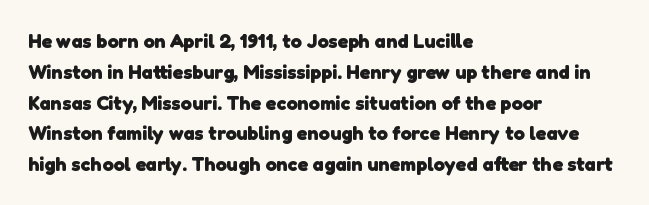
{"bold": "yes", "underline": "no", "align": "left", "line_spacing": "normal", "line_spacing_ratio": 1.54, "letter_spacing": "normal", "letter_spacing_em": 0.0, "glyph_px": 20}
